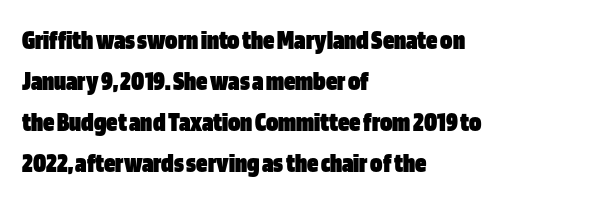
What kind of face is this? One without serifs — a sans. The ragged edge is on the right, which tells us the setting is flush left. These lines carry a lot of weight — the face is fully bold. Looks like regular typesetting: each glyph gets only the width it needs.
